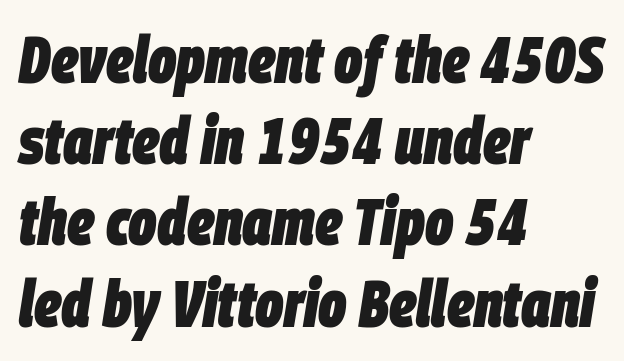
Q: Is the text bold? A: Yes.
Q: Is the text italic (slanted)? A: Yes, it leans right by about 9 degrees.
Q: Is the text underlined? A: No.
Q: How is the paragraph aligned? A: Left-aligned.
Q: Is the spacing between letters normal or unusually wide? A: Normal.
Q: Width (condensed, normal, or wide)? A: Condensed.
Q: Stroke contrast? A: Low.
Q: x-height? A: Large.
Q: Monospaced? A: No.
